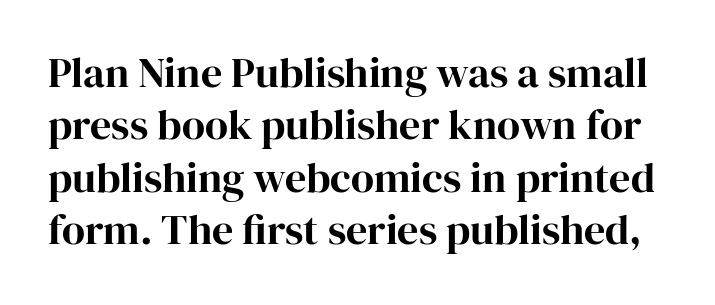
Proportional: the letters do not fall into vertical columns. The letters sit at their default tracking, neither squeezed nor spread. Leading matches the norm, producing a regular column. Descenders are the only things crossing below the line. This rendering employs a face with finishing strokes, i.e., a serif.
